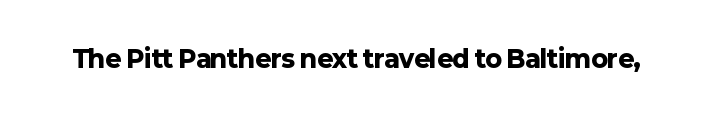
Q: Is the text bold? A: Yes.
Q: Is the text italic (slanted)? A: No, it is upright.
Q: Is the text underlined? A: No.
Q: Is the spacing between letters normal or unusually wide? A: Normal.
